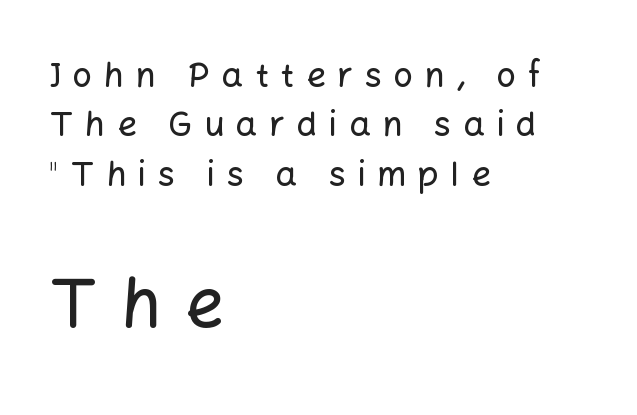
Q: Is the text italic (slanted)? A: No, it is upright.
Q: Is the typeface a serif or a sans-serif typeface? A: Sans-serif.
Q: Is the text underlined? A: No.
Q: How is the paragraph aligned? A: Left-aligned.
Q: Is the spacing between letters normal or unusually wide? A: Unusually wide.
Q: Is the spacing between lines tight, normal or loose? A: Normal.
Q: Which block of text is set in a larger size, the first (top) or the second (bottom)? A: The second (bottom) one.
Q: Width (condensed, normal, or wide)? A: Normal.
Q: Stroke contrast? A: Low.
Q: x-height? A: Medium.
Q: Monospaced? A: No.
